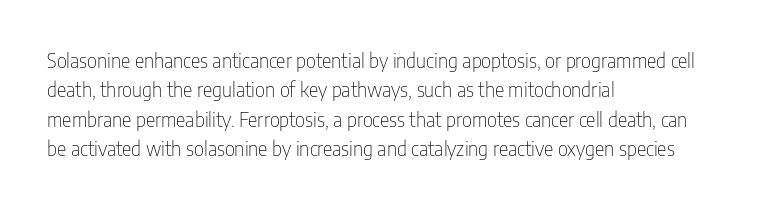
The image shows 20 px text type, upright; set left-aligned, normal line spacing (1.47x), normal letter spacing, not underlined.
